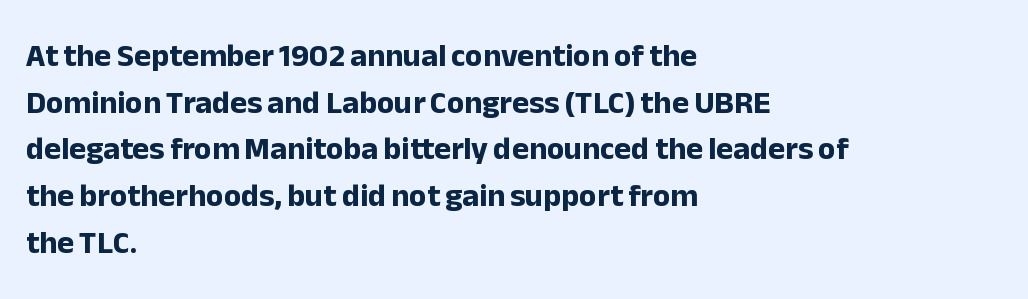
The image shows 32 px bold sans-serif type, upright; set left-aligned, normal line spacing (1.46x), normal letter spacing, not underlined; low stroke contrast and a medium x-height.
